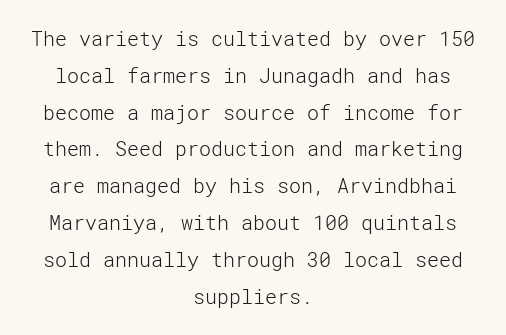
Glyph-to-glyph distance matches everyday printed text. Vertical strokes here are truly vertical. Teacher's note: observe the equal gaps on both sides — that is centered alignment. No extra ink here — the face is not bold. Beneath every word, the page is bare.
